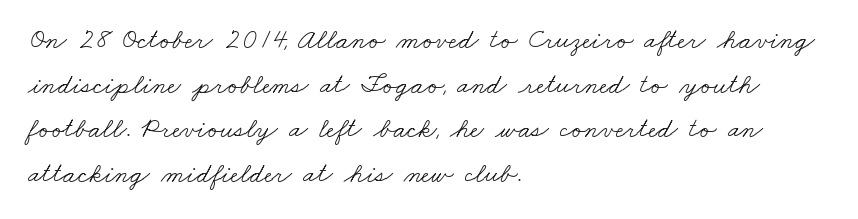
Stroke terminals: seriffed. Check under the words: just untouched page. Do the characters align in a grid? No, the font is proportional. Students, observe: this is what conventionally led text looks like. This sample is left-justified, so line endings fall wherever the words run out. The line texture is even and compact thanks to regular tracking.
